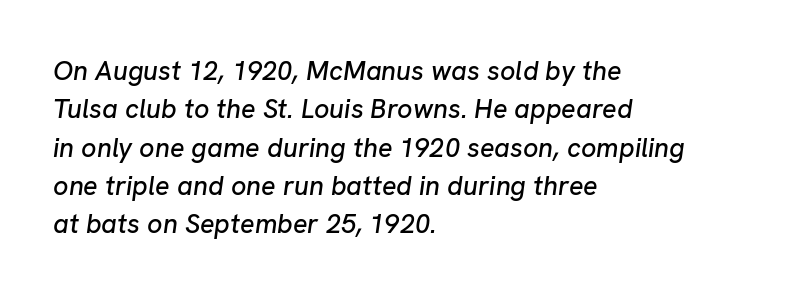
Unmarked baselines from the first word to the last. Here the glyphs are tracked normally, forming tight word shapes. This block has exactly the height ordinary leading produces. If you drew a line through each stem, it would be angled. Left-aligned paragraph, ragged on the right.
